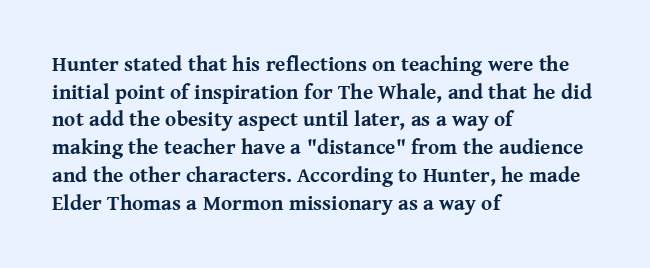
{"italic": "no", "bold": "yes", "underline": "no", "align": "left", "line_spacing": "normal", "line_spacing_ratio": 1.32, "letter_spacing": "normal", "letter_spacing_em": 0.0, "glyph_px": 21}
